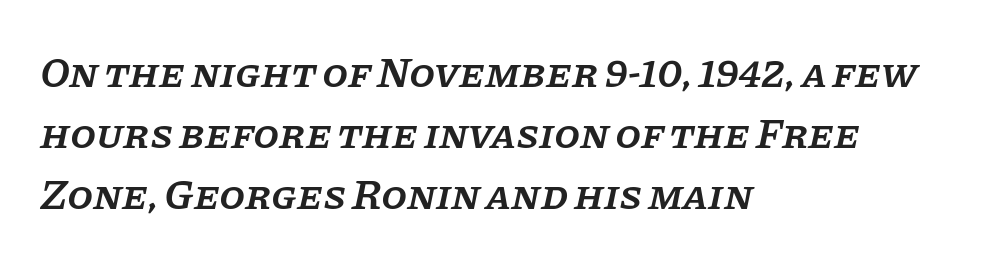
Q: Is the text bold? A: Semi-bold.
Q: Is the text italic (slanted)? A: Yes, it leans right by about 11 degrees.
Q: Is the typeface a serif or a sans-serif typeface? A: Serif.
Q: Is the text underlined? A: No.
Q: How is the paragraph aligned? A: Left-aligned.
Q: Is the spacing between letters normal or unusually wide? A: Normal.
Q: Is the spacing between lines tight, normal or loose? A: Normal.
Q: Width (condensed, normal, or wide)? A: Normal.
Q: Stroke contrast? A: Low.
Q: x-height? A: Large.
Q: Monospaced? A: No.
